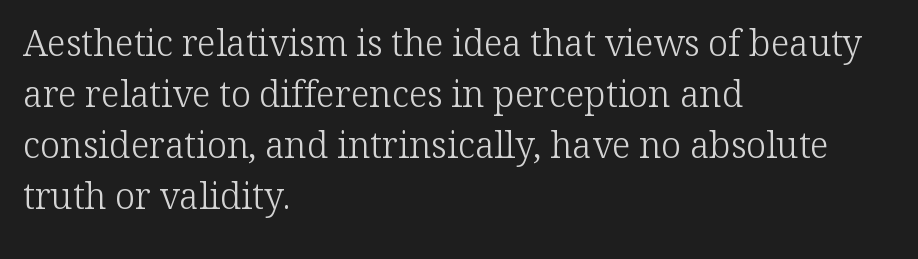
Look at the tracking — it's just the regular setting, nothing added. Students, observe: this is what conventionally led text looks like. Every character sits straight up, as roman type does. A light-to-regular cut is what we see here. Serif or sans? Serif — the stroke terminals have little feet. The paragraph has a hard left edge and a soft right edge.
